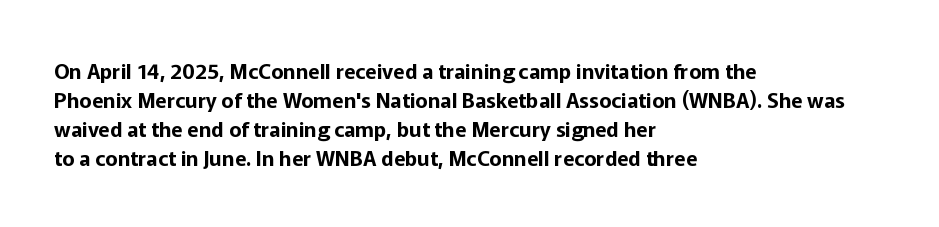
Q: Is the text italic (slanted)? A: No, it is upright.
Q: Is the text underlined? A: No.
Q: How is the paragraph aligned? A: Left-aligned.
Q: Is the spacing between letters normal or unusually wide? A: Normal.
Q: Is the spacing between lines tight, normal or loose? A: Normal.
